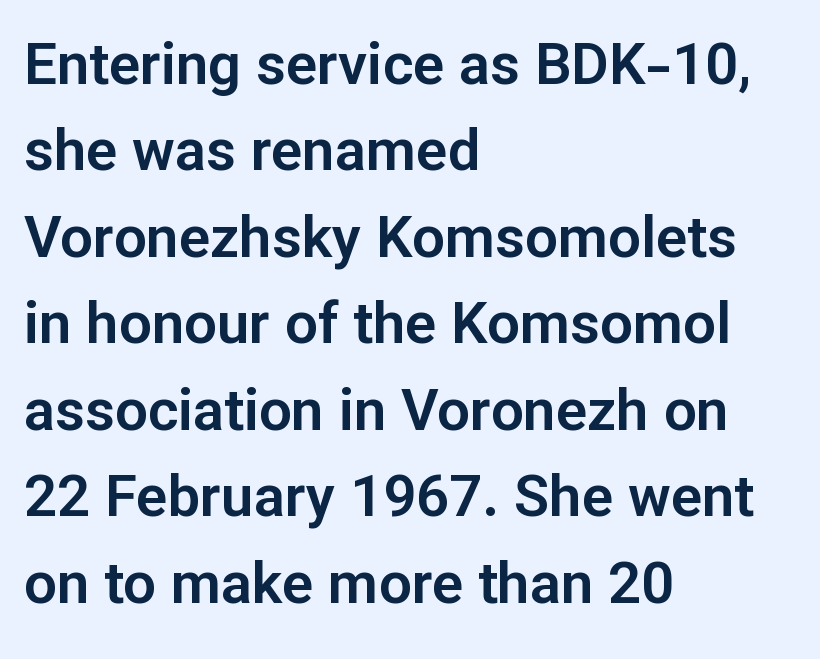
Q: Is the text italic (slanted)? A: No, it is upright.
Q: Is the typeface a serif or a sans-serif typeface? A: Sans-serif.
Q: Is the text underlined? A: No.
Q: How is the paragraph aligned? A: Left-aligned.
Q: Is the spacing between letters normal or unusually wide? A: Normal.
Q: Is the spacing between lines tight, normal or loose? A: Normal.
Q: Width (condensed, normal, or wide)? A: Normal.
Q: Stroke contrast? A: Low.
Q: x-height? A: Medium.
Q: Monospaced? A: No.
